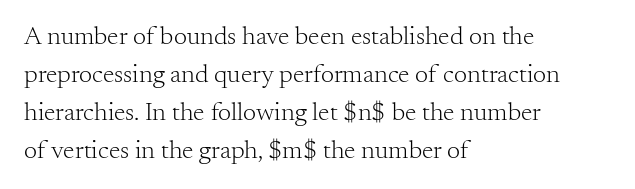
Q: Is the text bold? A: No.
Q: Is the text italic (slanted)? A: No, it is upright.
Q: Is the text underlined? A: No.
Q: How is the paragraph aligned? A: Left-aligned.
Q: Is the spacing between letters normal or unusually wide? A: Normal.
Q: Is the spacing between lines tight, normal or loose? A: Normal.
